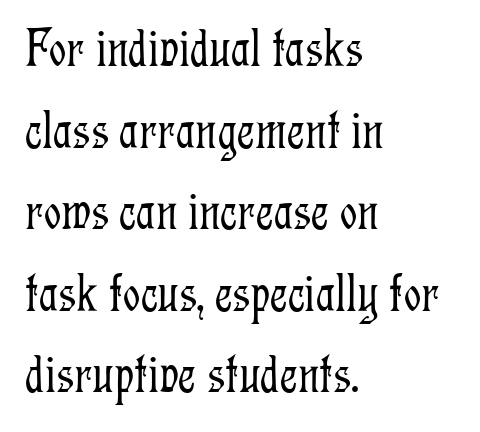
The image shows 54 px light, condensed serif type, upright; set left-aligned, normal line spacing (1.51x), normal letter spacing, not underlined; low stroke contrast and a medium x-height.
